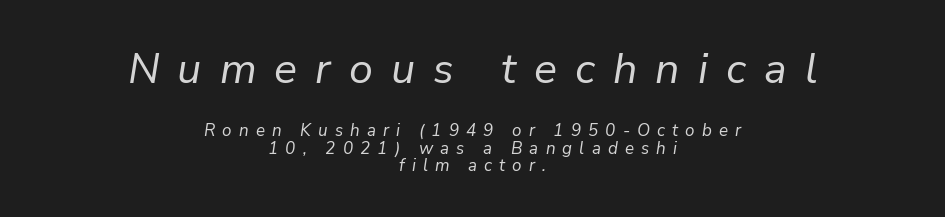
Q: Is the text bold? A: No.
Q: Is the text italic (slanted)? A: Yes, it leans right by about 9 degrees.
Q: Is the text underlined? A: No.
Q: How is the paragraph aligned? A: Centered.
Q: Is the spacing between letters normal or unusually wide? A: Unusually wide.
Q: Is the spacing between lines tight, normal or loose? A: Tight.
Q: Which block of text is set in a larger size, the first (top) or the second (bottom)? A: The first (top) one.
Q: Width (condensed, normal, or wide)? A: Normal.
Q: Stroke contrast? A: Low.
Q: x-height? A: Medium.
Q: Monospaced? A: No.
